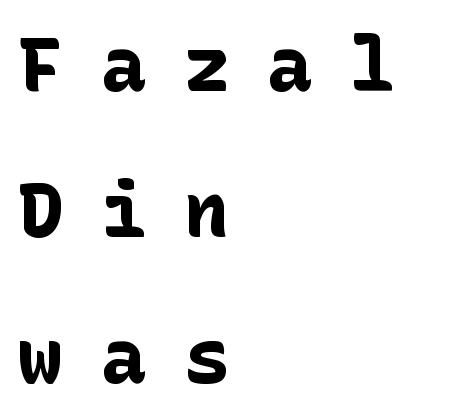
The image shows 76 px bold sans-serif type, upright; set left-aligned, loose line spacing (1.92x), unusually wide letter spacing (+0.49 em), not underlined; low stroke contrast and a medium x-height.
